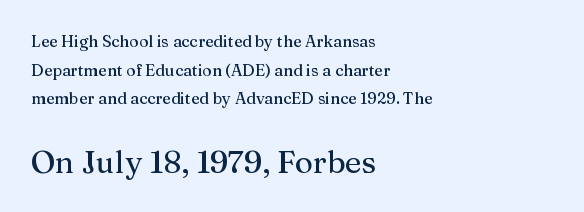
The face used here is rendered with its standard letterfit. Vertical strokes here are truly vertical. Character widths vary here, with narrow letters taking less room than wide ones. If you drew a ruler down the left edge, every line would touch it. The area under the type is left untouched.
